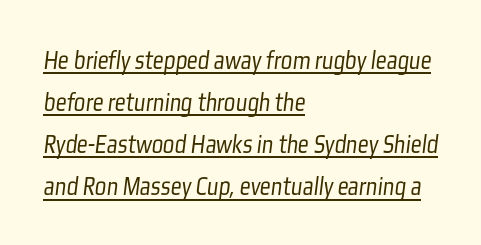
Q: Is the text bold? A: No.
Q: Is the text underlined? A: Yes.
Q: How is the paragraph aligned? A: Left-aligned.
Q: Is the spacing between letters normal or unusually wide? A: Normal.
Q: Is the spacing between lines tight, normal or loose? A: Normal.
